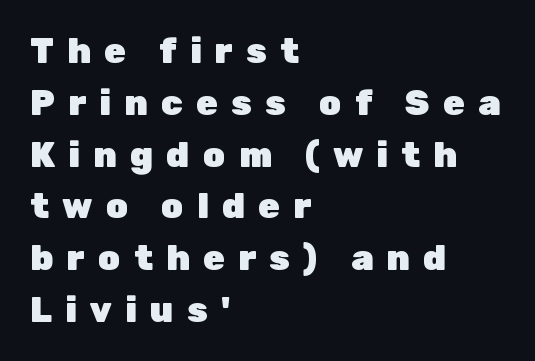
Note: no serifs on the glyphs. One-word summary of the alignment: left. The gap between lines stays unmarked. Proportional: the letters do not fall into vertical columns.
